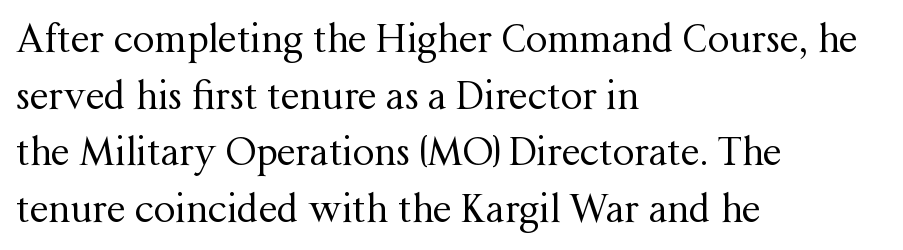
Q: Is the text bold? A: No.
Q: Is the text italic (slanted)? A: No, it is upright.
Q: Is the typeface a serif or a sans-serif typeface? A: Serif.
Q: Is the text underlined? A: No.
Q: How is the paragraph aligned? A: Left-aligned.
Q: Is the spacing between letters normal or unusually wide? A: Normal.
Q: Is the spacing between lines tight, normal or loose? A: Normal.
Q: Width (condensed, normal, or wide)? A: Normal.
Q: Stroke contrast? A: Medium.
Q: x-height? A: Medium.
Q: Monospaced? A: No.
